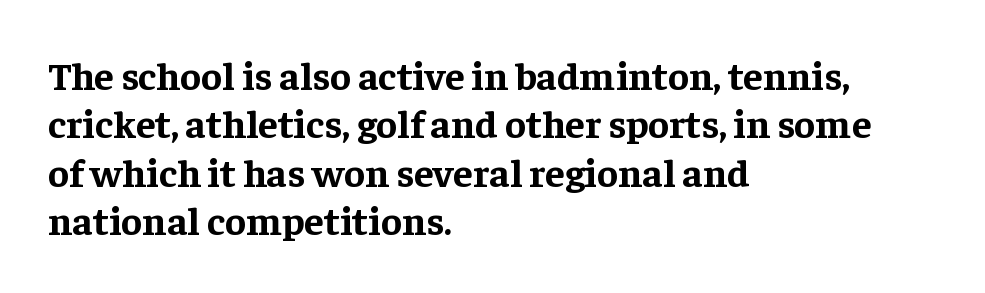
The image shows 40 px bold serif type, upright; set left-aligned, line spacing 1.21x, normal letter spacing, not underlined; low stroke contrast and a medium x-height.
